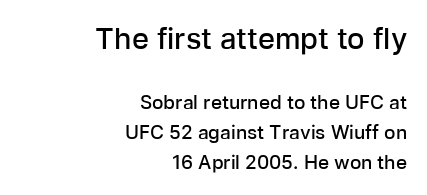
The image shows 29 px semibold sans-serif type, upright; set right-aligned, normal line spacing (1.6x), normal letter spacing, not underlined; the first (top) block is 1.53x larger; low stroke contrast and a medium x-height.
